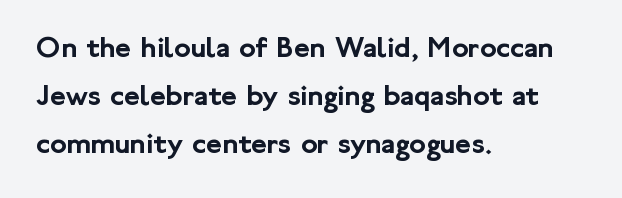
Posture: vertical. Check where the strokes stop: nothing finishes them off — pure sans. A typesetter would call this proportional, since set widths differ per character. The letterforms sit shoulder to shoulder at normal distance. In terms of leading, this rendering sits right in the middle. Underlining? Definitely not there.
